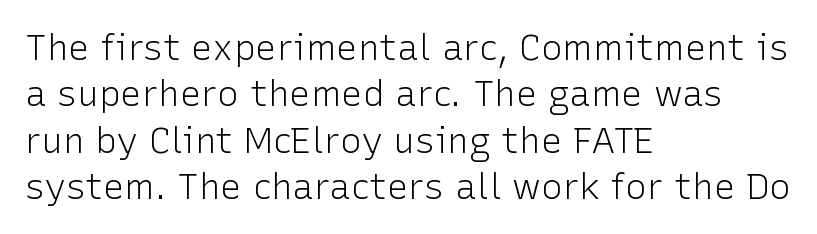
The image shows 36 px light sans-serif type, upright; set left-aligned, normal line spacing (1.29x), normal letter spacing, not underlined; low stroke contrast and a medium x-height.
